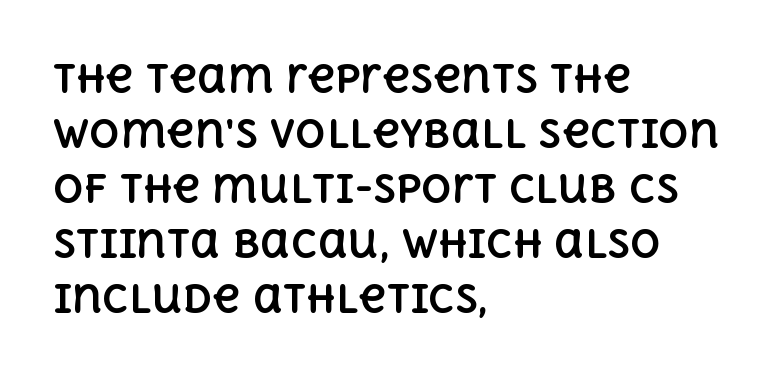
The image shows 38 px bold type, upright; set left-aligned, normal line spacing (1.45x), normal letter spacing, not underlined; a large x-height.
